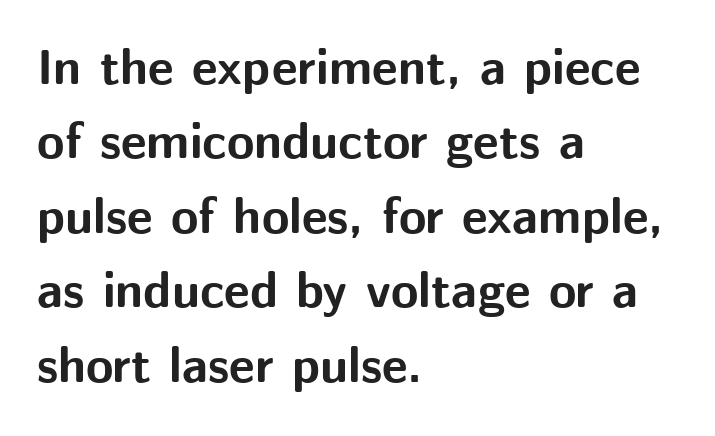
How are the letters spaced? Ordinarily, with no added tracking. These lines sit exactly where default settings would place them. The glyphs in this specimen are sans serif. The face used here has the dense, thick strokes of a bold.
